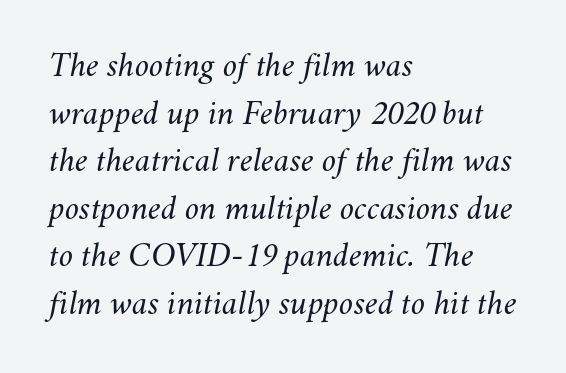
Q: Is the text bold? A: No.
Q: Is the text italic (slanted)? A: Yes, it leans right by about 11 degrees.
Q: Is the text underlined? A: No.
Q: How is the paragraph aligned? A: Left-aligned.
Q: Is the spacing between letters normal or unusually wide? A: Normal.
Q: Is the spacing between lines tight, normal or loose? A: Normal.
Q: Width (condensed, normal, or wide)? A: Normal.
Q: Stroke contrast? A: Medium.
Q: x-height? A: Small.
Q: Monospaced? A: No.
